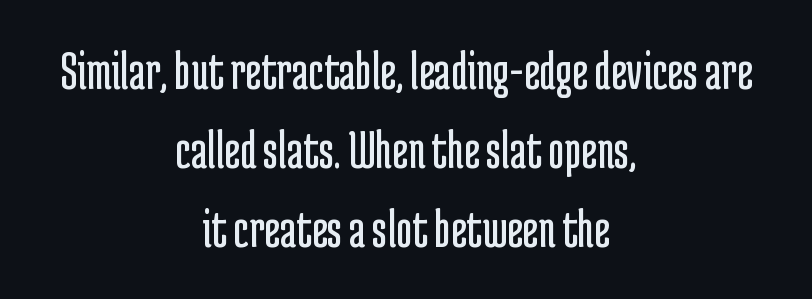
Q: Is the text bold? A: No.
Q: Is the text italic (slanted)? A: No, it is upright.
Q: Is the typeface a serif or a sans-serif typeface? A: Sans-serif.
Q: Is the text underlined? A: No.
Q: How is the paragraph aligned? A: Centered.
Q: Is the spacing between letters normal or unusually wide? A: Normal.
Q: Is the spacing between lines tight, normal or loose? A: Normal.
Q: Width (condensed, normal, or wide)? A: Condensed.
Q: Stroke contrast? A: Low.
Q: x-height? A: Medium.
Q: Monospaced? A: No.
